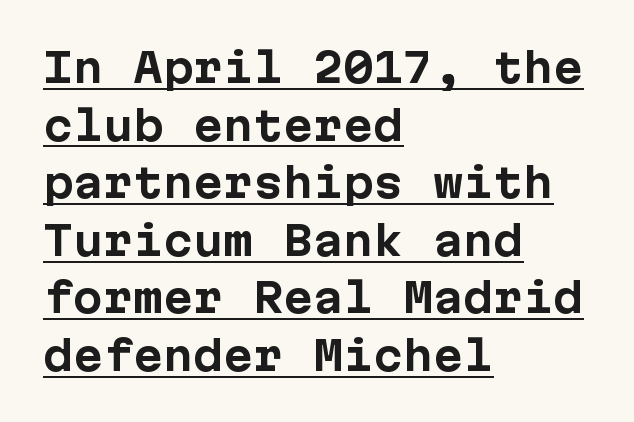
{"serif": "no", "italic": "no", "bold": "yes", "weight": "bold", "width": "normal", "stroke_contrast": "low", "x_height": "medium", "underline": "yes", "align": "left", "line_spacing": "normal", "line_spacing_ratio": 1.44, "letter_spacing": "normal", "letter_spacing_em": 0.0, "glyph_px": 40}
